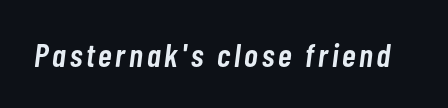
Spacing verdict: proportional, widths tailored to each character. This is moderately heavy type, rendered in semibold. Emphasis-style slanted type is in use. The glyphs are unaccompanied by any horizontal stroke below them.
